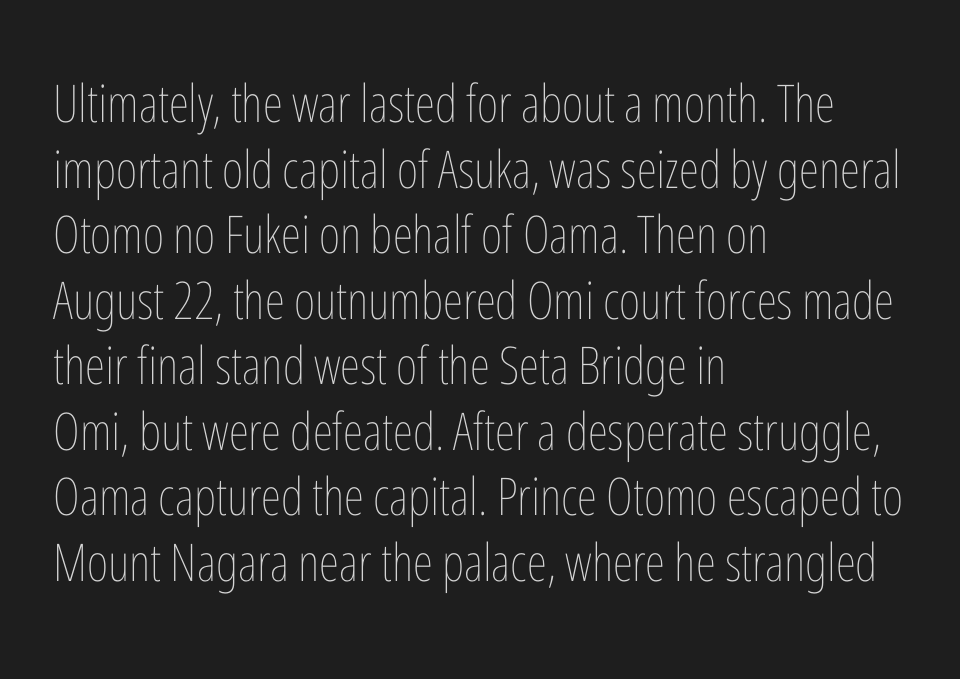
Inter-character spacing is left at the font's built-in metrics. Compared with a typical body face, this is equally light or lighter still. The paragraph shown leans on its left margin. Evenly set lines give the paragraph a standard silhouette. Each letter keeps its own natural width here, so spacing adapts to shape.
